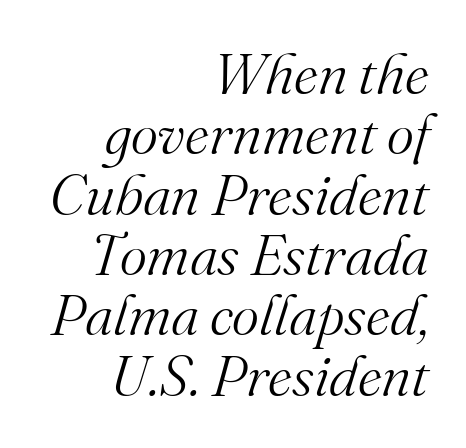
The image shows 58 px light serif type, italic (leaning right); set right-aligned, tight line spacing (1.04x), normal letter spacing, not underlined; medium stroke contrast and a small x-height.
